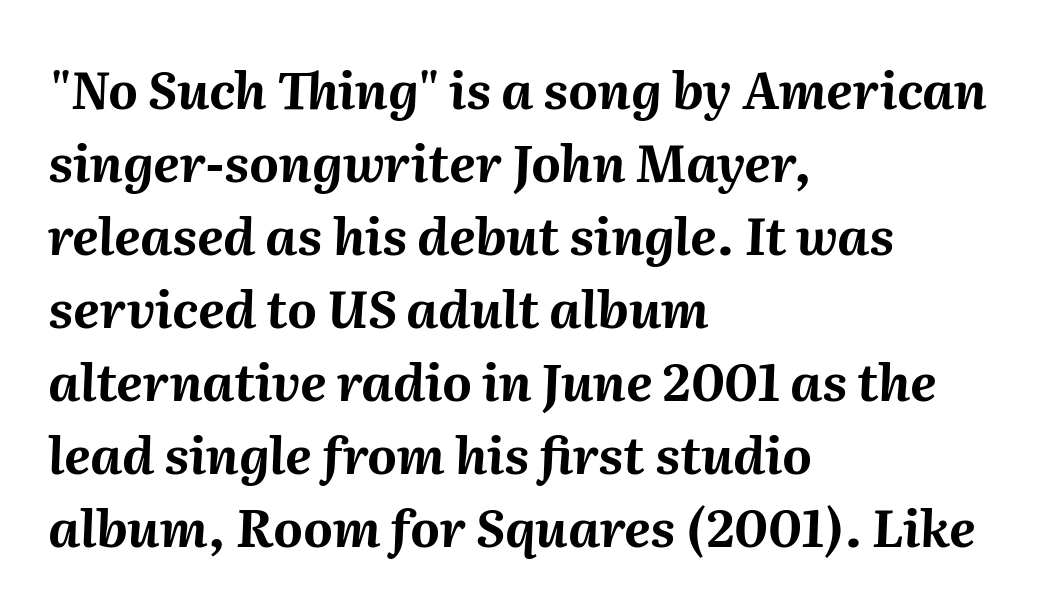
{"italic": "yes", "lean": "right", "slant_degrees": 2, "bold": "yes", "weight": "bold", "width": "normal", "stroke_contrast": "medium", "x_height": "medium", "monospaced": "no", "underline": "no", "align": "left", "line_spacing": "normal", "line_spacing_ratio": 1.43, "letter_spacing": "normal", "letter_spacing_em": 0.0, "glyph_px": 51}
